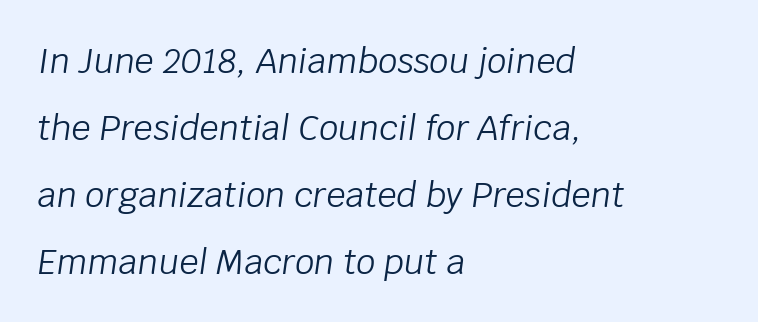
Q: Is the text bold? A: No.
Q: Is the text italic (slanted)? A: Yes, it leans right by about 8 degrees.
Q: Is the text underlined? A: No.
Q: How is the paragraph aligned? A: Left-aligned.
Q: Is the spacing between letters normal or unusually wide? A: Normal.
Q: Is the spacing between lines tight, normal or loose? A: Loose.
Q: Width (condensed, normal, or wide)? A: Normal.
Q: Stroke contrast? A: Low.
Q: x-height? A: Large.
Q: Monospaced? A: No.
